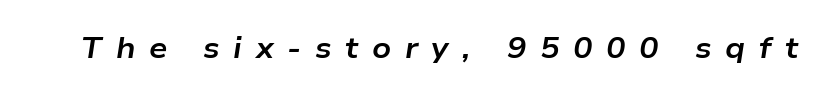
The image shows 29 px bold, wide type, italic (leaning right); set unusually wide letter spacing (+0.47 em), not underlined; low stroke contrast and a medium x-height.
